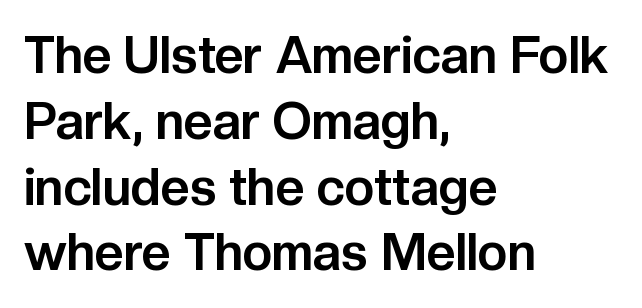
{"serif": "no", "italic": "no", "bold": "yes", "weight": "bold", "width": "normal", "stroke_contrast": "low", "x_height": "medium", "monospaced": "no", "underline": "no", "align": "left", "line_spacing": "normal", "line_spacing_ratio": 1.29, "letter_spacing": "normal", "letter_spacing_em": 0.0, "glyph_px": 51}
